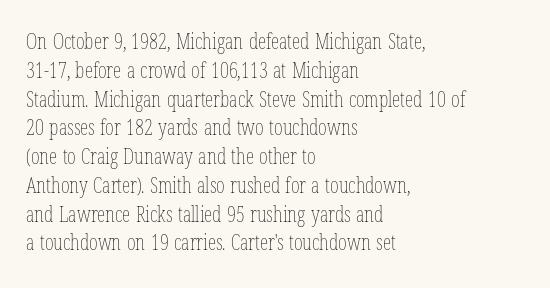
Q: Is the text bold? A: No.
Q: Is the text italic (slanted)? A: No, it is upright.
Q: Is the text underlined? A: No.
Q: How is the paragraph aligned? A: Left-aligned.
Q: Is the spacing between letters normal or unusually wide? A: Normal.
Q: Is the spacing between lines tight, normal or loose? A: Normal.
